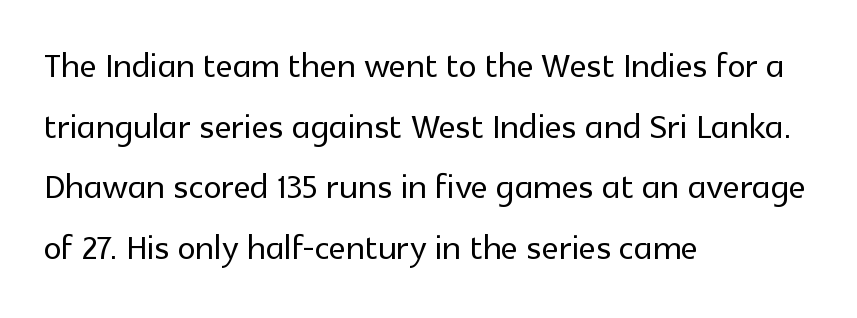
{"serif": "no", "italic": "no", "width": "normal", "x_height": "medium", "monospaced": "no", "underline": "no", "align": "left", "line_spacing": "normal", "line_spacing_ratio": 1.32, "letter_spacing": "normal", "letter_spacing_em": 0.0, "glyph_px": 46}
